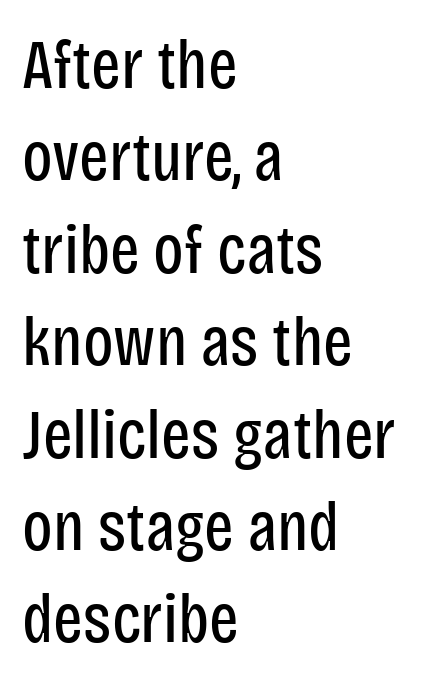
Letter spacing: default. You could not count columns in this text — the font is proportionally spaced. Unlike a traditional serif, this face leaves its strokes unadorned. A light-to-regular cut is what we see here.
